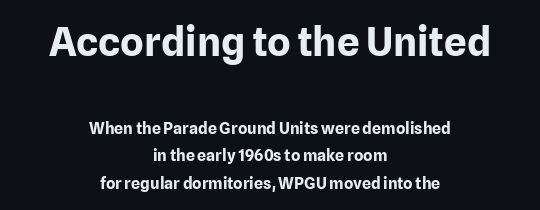
{"serif": "no", "italic": "no", "bold": "yes", "weight": "bold", "width": "normal", "stroke_contrast": "low", "x_height": "medium", "monospaced": "no", "underline": "no", "align": "center", "line_spacing_ratio": 1.72, "letter_spacing": "normal", "letter_spacing_em": 0.0, "larger_block": "first", "size_ratio": 2.5, "glyph_px": 40}
